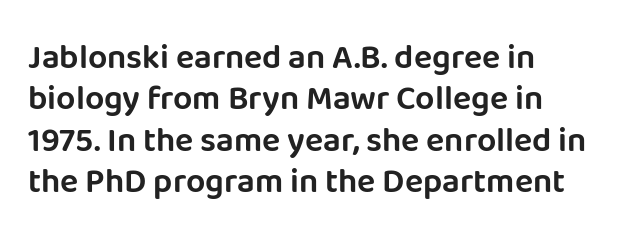
Every character sits straight up, as roman type does. This rendering employs a face without finishing strokes, i.e., a sans-serif. The space directly below the letters is spotless. Line beginnings align vertically; line endings do not.
